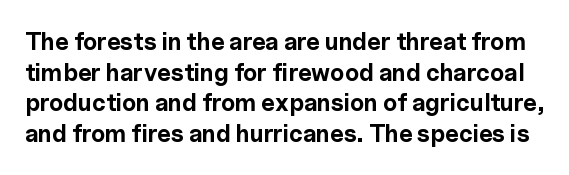
{"italic": "no", "bold": "yes", "underline": "no", "line_spacing": "normal", "line_spacing_ratio": 1.28, "letter_spacing": "normal", "letter_spacing_em": 0.0, "glyph_px": 24}
